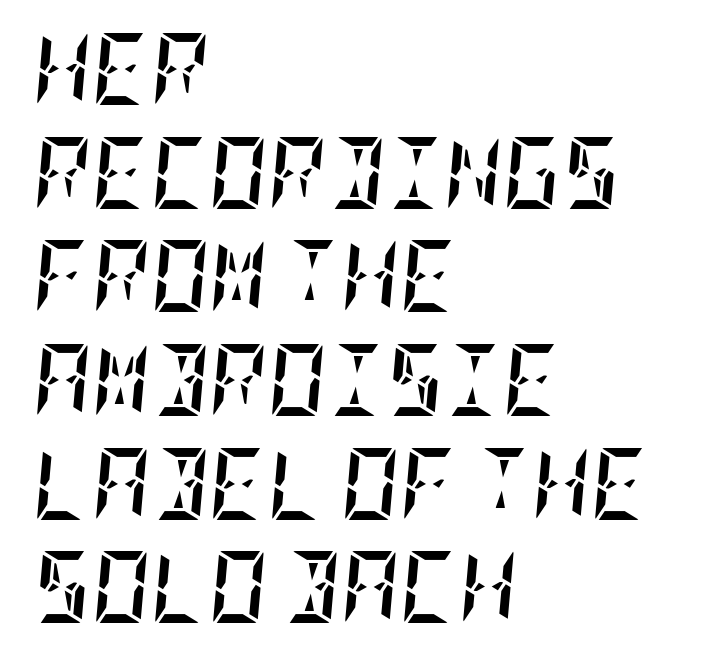
The image shows 72 px semibold, condensed type, italic (leaning right); set left-aligned, normal line spacing (1.44x), normal letter spacing, not underlined; low stroke contrast and a large x-height.
